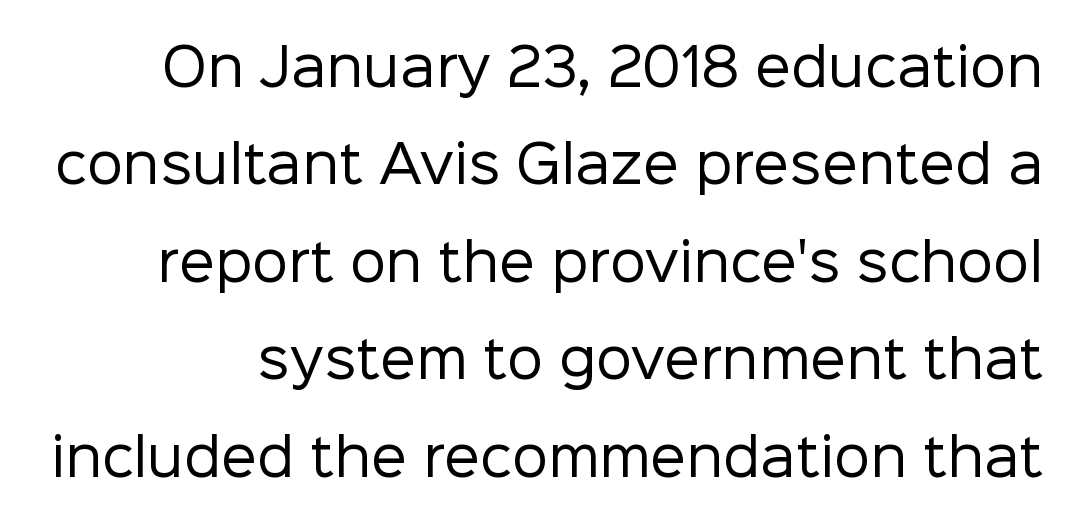
{"serif": "no", "italic": "no", "bold": "no", "weight": "regular", "width": "normal", "stroke_contrast": "low", "x_height": "medium", "monospaced": "no", "underline": "no", "line_spacing": "loose", "line_spacing_ratio": 1.91, "letter_spacing": "normal", "letter_spacing_em": 0.0, "glyph_px": 51}
